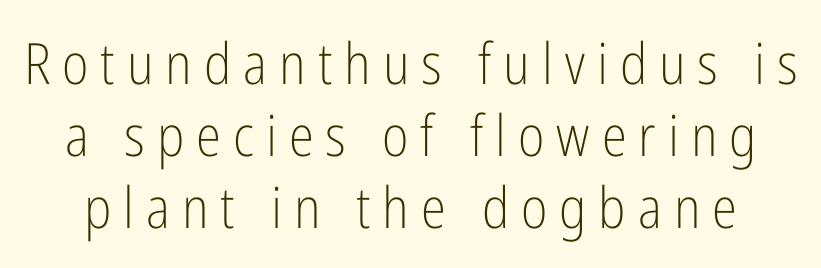
No extra ink here — the face is not bold. The vertical gap from one line to the next is medium. The passage shown has open, widely tracked lettering throughout. Each row of text sits above clean, open space. Looks like regular typesetting: each glyph gets only the width it needs.
